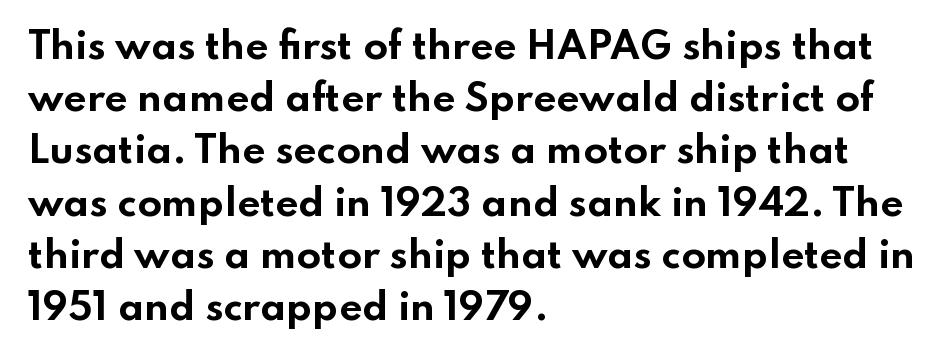
Q: Is the text bold? A: Yes.
Q: Is the text italic (slanted)? A: No, it is upright.
Q: Is the typeface a serif or a sans-serif typeface? A: Sans-serif.
Q: Is the text underlined? A: No.
Q: How is the paragraph aligned? A: Left-aligned.
Q: Is the spacing between letters normal or unusually wide? A: Normal.
Q: Is the spacing between lines tight, normal or loose? A: Normal.
Q: Width (condensed, normal, or wide)? A: Wide.
Q: Stroke contrast? A: Low.
Q: x-height? A: Small.
Q: Monospaced? A: No.
